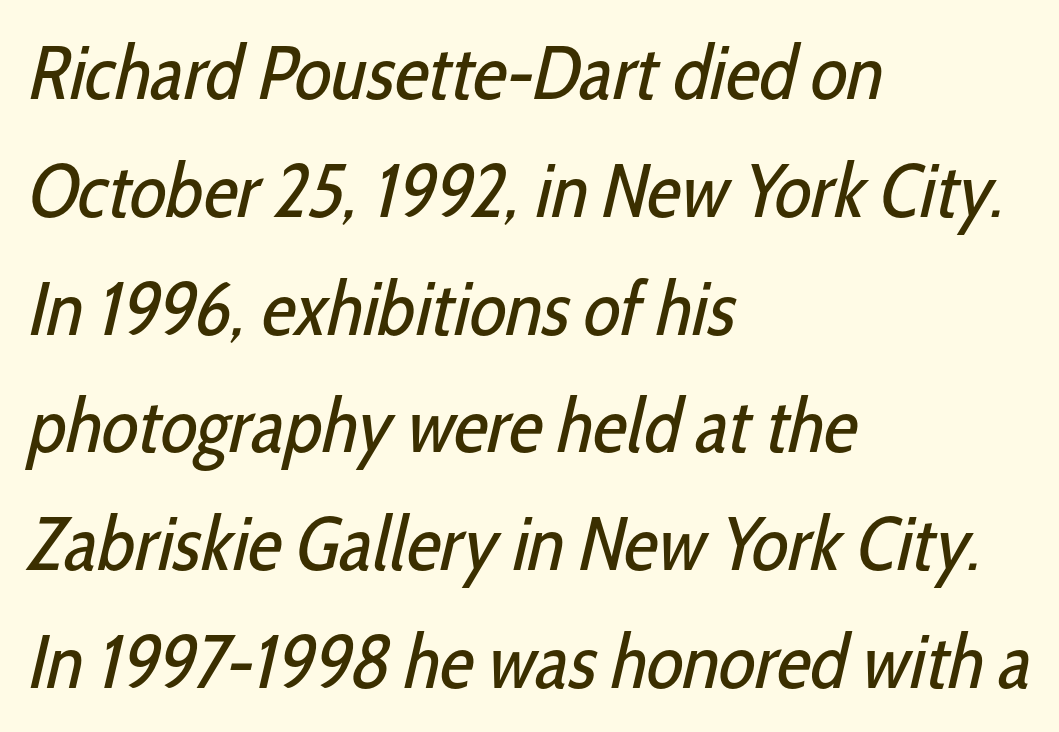
{"serif": "no", "bold": "no", "weight": "regular", "width": "condensed", "stroke_contrast": "low", "x_height": "medium", "monospaced": "no", "underline": "no", "align": "left", "line_spacing": "normal", "line_spacing_ratio": 1.55, "letter_spacing": "normal", "letter_spacing_em": 0.0, "glyph_px": 76}
